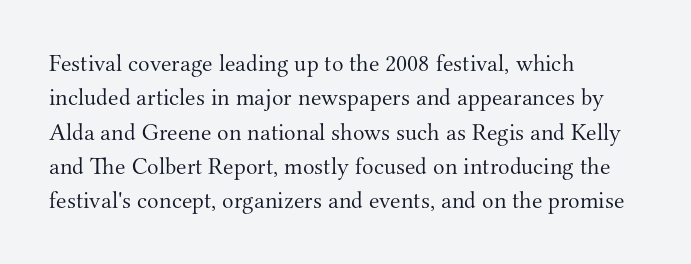
The image shows 24 px text type, upright; set left-aligned, normal line spacing (1.43x), normal letter spacing, not underlined.
